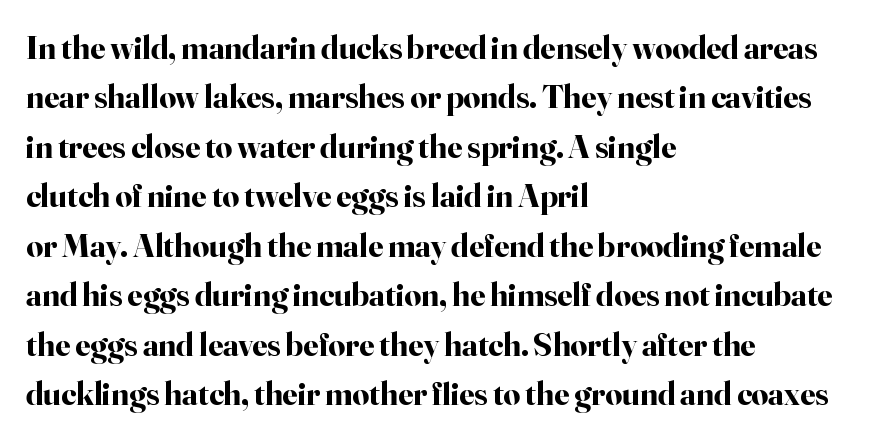
{"serif": "yes", "italic": "no", "bold": "yes", "weight": "bold", "width": "normal", "stroke_contrast": "high", "x_height": "small", "monospaced": "no", "underline": "no", "align": "left", "line_spacing": "normal", "line_spacing_ratio": 1.5, "letter_spacing": "normal", "letter_spacing_em": 0.0, "glyph_px": 33}
